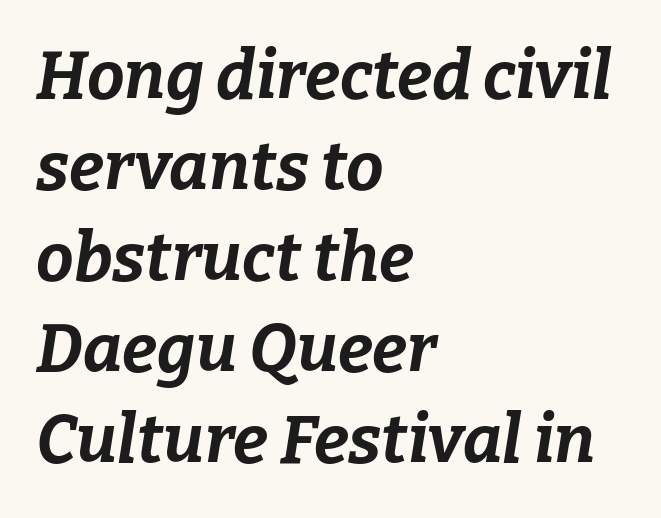
Q: Is the text bold? A: Yes.
Q: Is the text italic (slanted)? A: Yes, it leans right by about 9 degrees.
Q: Is the text underlined? A: No.
Q: How is the paragraph aligned? A: Left-aligned.
Q: Is the spacing between letters normal or unusually wide? A: Normal.
Q: Is the spacing between lines tight, normal or loose? A: Normal.
Q: Width (condensed, normal, or wide)? A: Normal.
Q: Stroke contrast? A: Low.
Q: x-height? A: Medium.
Q: Monospaced? A: No.
